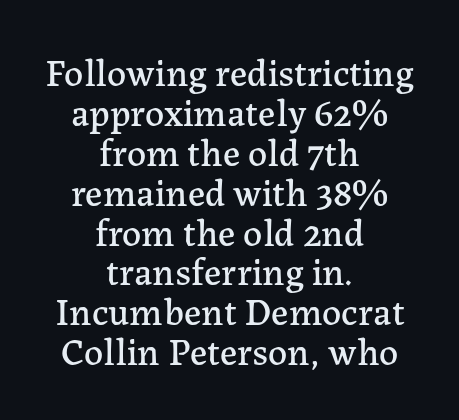
Q: Is the text italic (slanted)? A: No, it is upright.
Q: Is the typeface a serif or a sans-serif typeface? A: Serif.
Q: Is the text underlined? A: No.
Q: How is the paragraph aligned? A: Centered.
Q: Is the spacing between letters normal or unusually wide? A: Normal.
Q: Is the spacing between lines tight, normal or loose? A: Tight.
Q: Width (condensed, normal, or wide)? A: Normal.
Q: Stroke contrast? A: Low.
Q: x-height? A: Medium.
Q: Monospaced? A: No.
